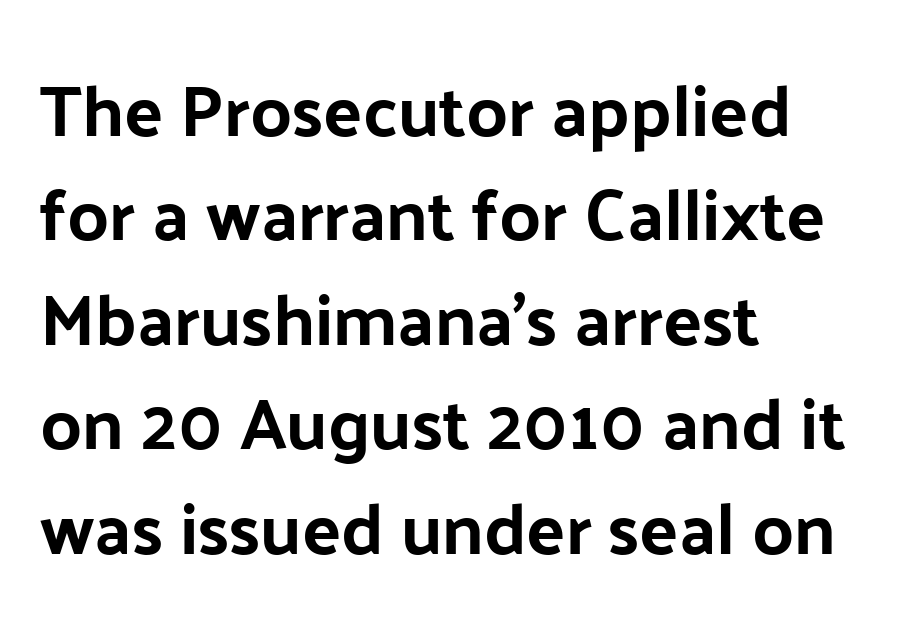
Q: Is the text italic (slanted)? A: No, it is upright.
Q: Is the typeface a serif or a sans-serif typeface? A: Sans-serif.
Q: Is the text underlined? A: No.
Q: How is the paragraph aligned? A: Left-aligned.
Q: Is the spacing between letters normal or unusually wide? A: Normal.
Q: Is the spacing between lines tight, normal or loose? A: Normal.
Q: Width (condensed, normal, or wide)? A: Normal.
Q: Stroke contrast? A: Low.
Q: x-height? A: Medium.
Q: Monospaced? A: No.
